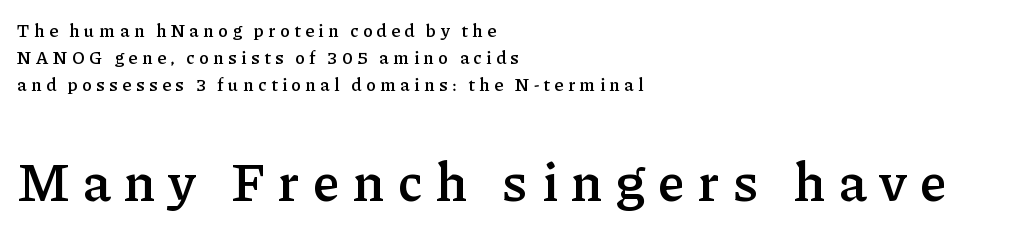
{"serif": "yes", "italic": "no", "bold": "semi", "weight": "semibold", "width": "normal", "stroke_contrast": "low", "x_height": "medium", "monospaced": "no", "underline": "no", "align": "left", "line_spacing": "normal", "line_spacing_ratio": 1.5, "letter_spacing": "wide", "letter_spacing_em": 0.25, "larger_block": "second", "size_ratio": 3.0, "glyph_px": 54}
